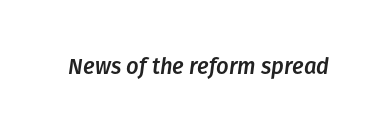
The image shows 22 px text type, italic (leaning right); set normal letter spacing, not underlined.
